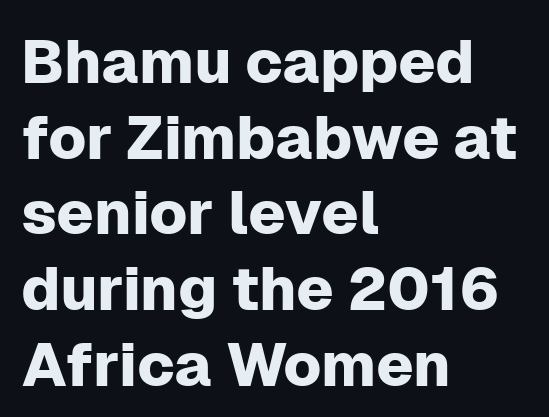
These lines were composed using upright roman letters. Typeset ragged right — the left edge is the straight one. Observe the absence of serifs on each vertical stroke in this sample. The glyphs are unaccompanied by any horizontal stroke below them.
